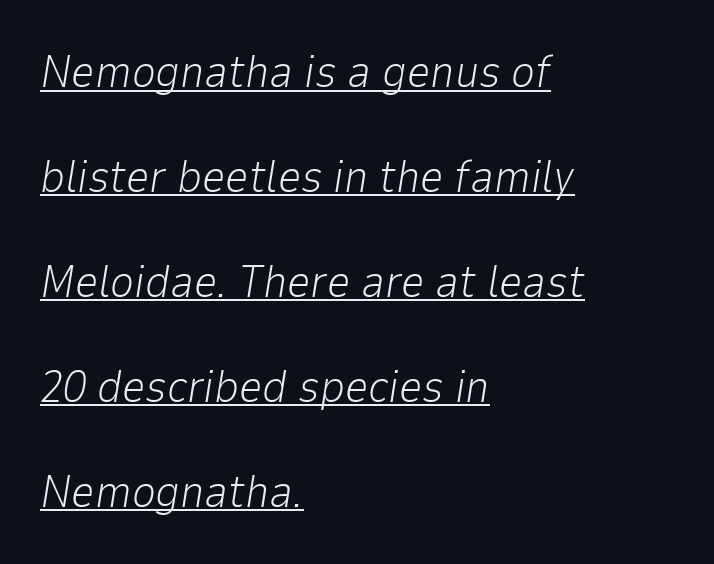
The passage shown has conventional tracking throughout. Looks like someone drew a line under every word here. Layout note: lines flush left. Think of a printed novel: that variable character pitch is what you see here.
